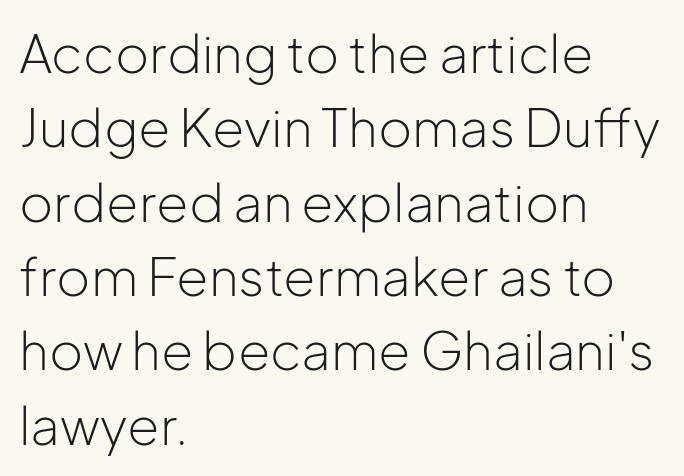
The image shows 52 px light sans-serif type, upright; set left-aligned, normal line spacing (1.43x), normal letter spacing, not underlined; low stroke contrast and a medium x-height.
